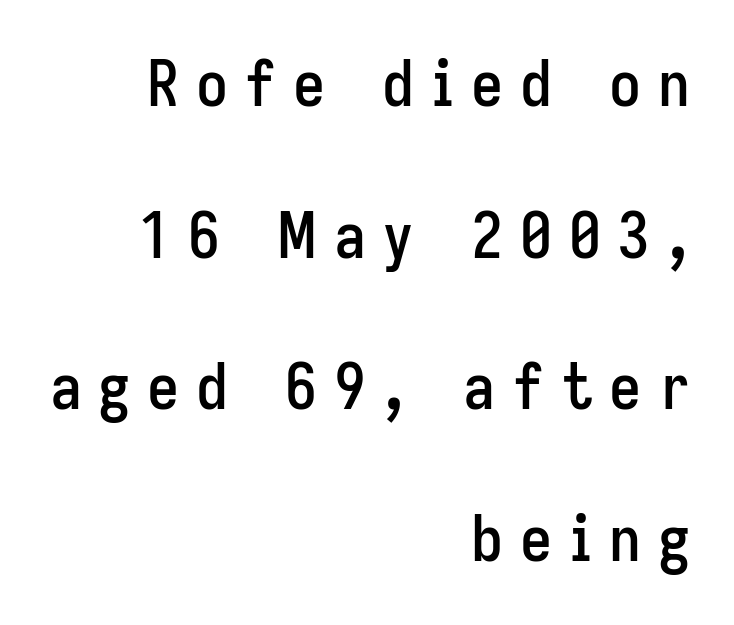
Q: Is the text italic (slanted)? A: No, it is upright.
Q: Is the typeface a serif or a sans-serif typeface? A: Sans-serif.
Q: Is the text underlined? A: No.
Q: How is the paragraph aligned? A: Right-aligned.
Q: Is the spacing between letters normal or unusually wide? A: Unusually wide.
Q: Is the spacing between lines tight, normal or loose? A: Loose.
Q: Width (condensed, normal, or wide)? A: Condensed.
Q: Stroke contrast? A: Low.
Q: x-height? A: Medium.
Q: Monospaced? A: No.
